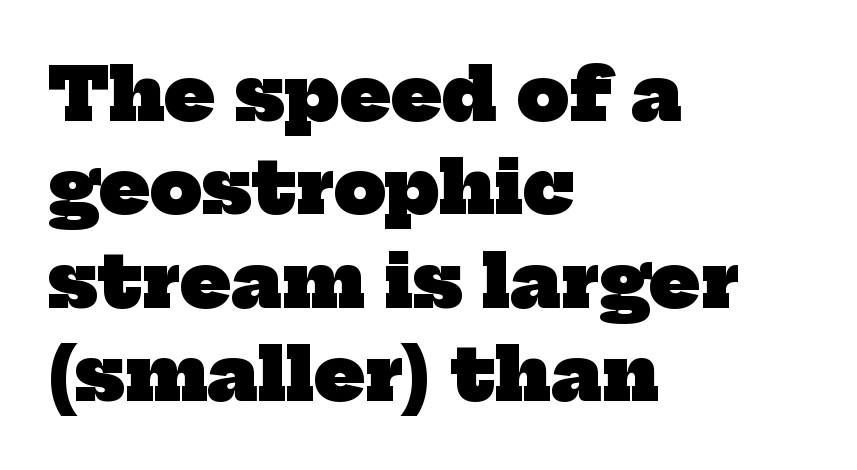
Q: Is the text bold? A: Yes.
Q: Is the typeface a serif or a sans-serif typeface? A: Serif.
Q: Is the text underlined? A: No.
Q: How is the paragraph aligned? A: Left-aligned.
Q: Is the spacing between letters normal or unusually wide? A: Normal.
Q: Is the spacing between lines tight, normal or loose? A: Normal.
Q: Width (condensed, normal, or wide)? A: Normal.
Q: Stroke contrast? A: Low.
Q: x-height? A: Medium.
Q: Monospaced? A: No.
